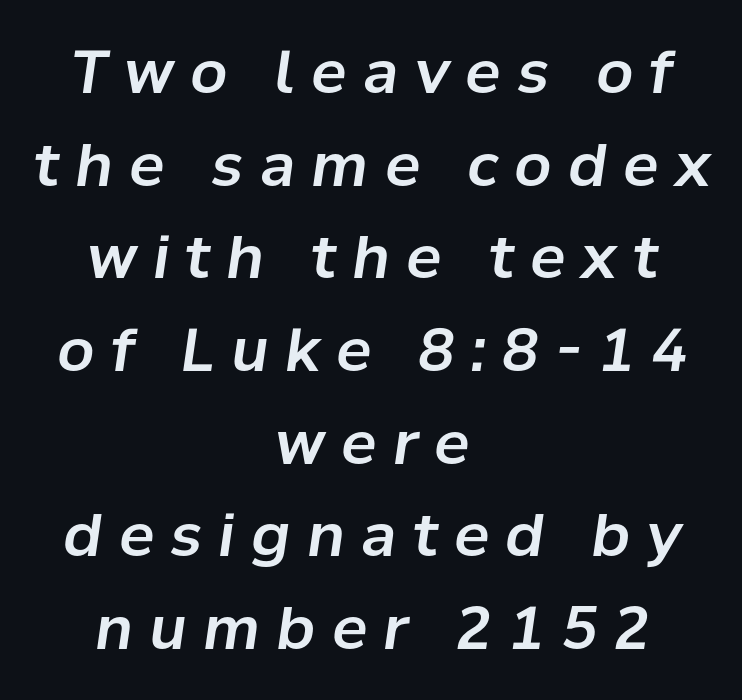
Q: Is the text italic (slanted)? A: Yes, it leans right by about 8 degrees.
Q: Is the text underlined? A: No.
Q: How is the paragraph aligned? A: Centered.
Q: Is the spacing between letters normal or unusually wide? A: Unusually wide.
Q: Is the spacing between lines tight, normal or loose? A: Normal.
Q: Width (condensed, normal, or wide)? A: Normal.
Q: Stroke contrast? A: Low.
Q: x-height? A: Medium.
Q: Monospaced? A: No.
